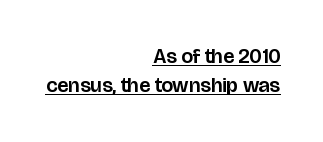
The image shows 21 px text type, upright; set right-aligned, normal line spacing (1.39x), normal letter spacing, underlined.
